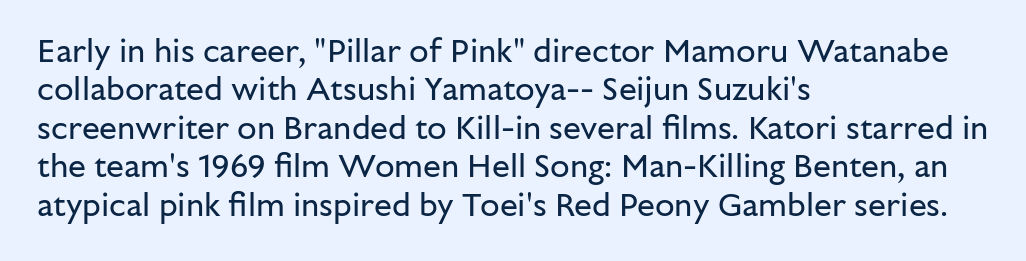
The image shows 32 px regular-weight sans-serif type, upright; set left-aligned, line spacing 1.2x, normal letter spacing, not underlined; low stroke contrast and a medium x-height.
